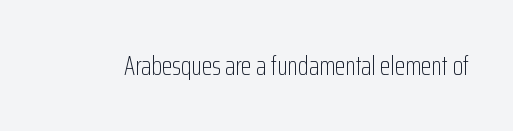
{"italic": "no", "bold": "no", "underline": "no", "letter_spacing": "normal", "letter_spacing_em": 0.0, "glyph_px": 27}
